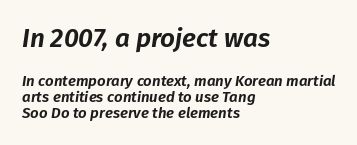
The image shows 26 px text type, italic (leaning right); set left-aligned, tight line spacing (1.08x), normal letter spacing, not underlined; the first (top) block is 1.73x larger.
